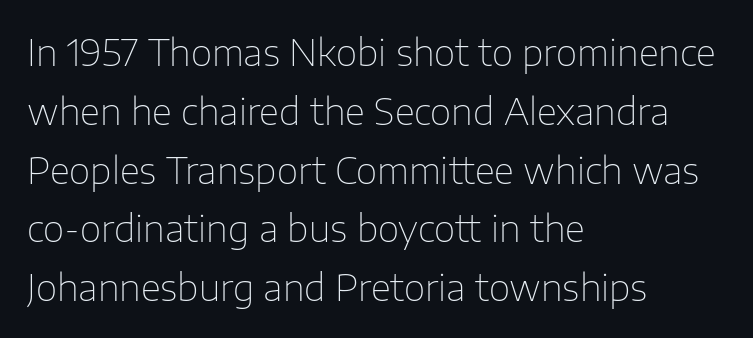
Q: Is the text bold? A: No.
Q: Is the text italic (slanted)? A: No, it is upright.
Q: Is the typeface a serif or a sans-serif typeface? A: Sans-serif.
Q: Is the text underlined? A: No.
Q: How is the paragraph aligned? A: Left-aligned.
Q: Is the spacing between letters normal or unusually wide? A: Normal.
Q: Is the spacing between lines tight, normal or loose? A: Normal.
Q: Width (condensed, normal, or wide)? A: Normal.
Q: Stroke contrast? A: Low.
Q: x-height? A: Medium.
Q: Monospaced? A: No.
